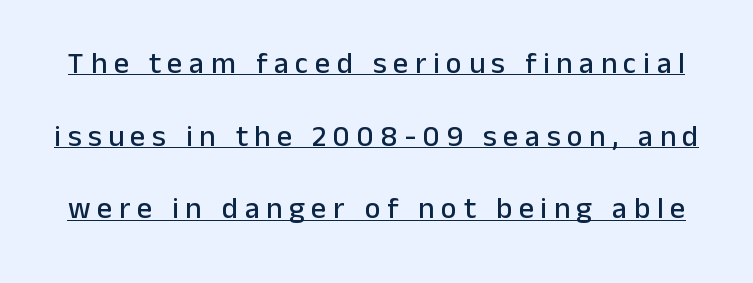
What decoration does the sample have? An underline. The letters advance in unequal steps, a hallmark of proportional type. Baseline-to-baseline distance is far greater than the letter height. The passage shown is typeset with a sans-serif family. The font's upright variant was chosen for this text. Tracking value appears strongly positive — letters spread wide.
